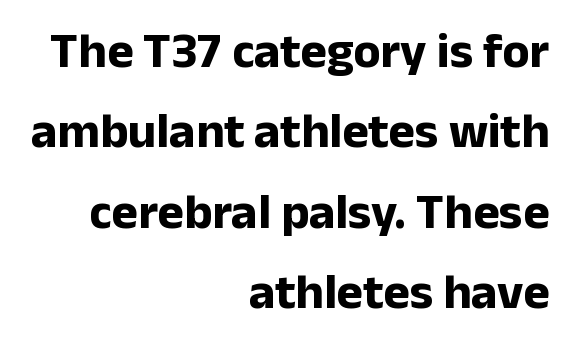
{"serif": "no", "italic": "no", "bold": "yes", "weight": "bold", "width": "normal", "stroke_contrast": "low", "x_height": "medium", "monospaced": "no", "underline": "no", "align": "right", "line_spacing": "normal", "line_spacing_ratio": 1.61, "letter_spacing": "normal", "letter_spacing_em": 0.0, "glyph_px": 50}
